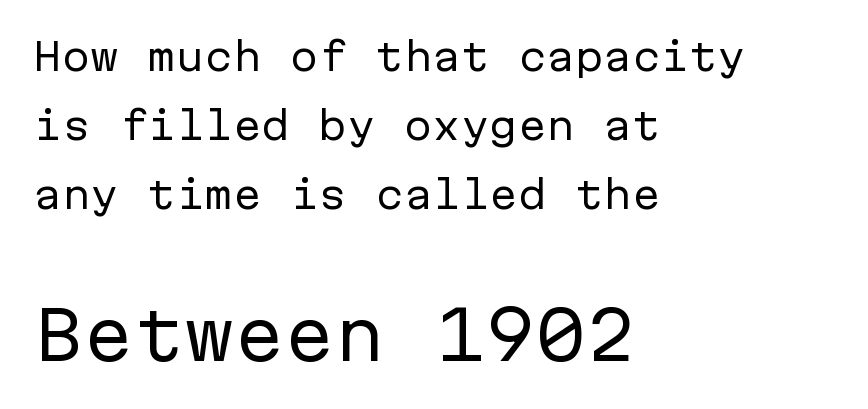
Alignment: flush left. This rendering leaves character spacing at its baseline value. Compared with a typical body face, this is equally light or lighter still. Spacing verdict: monospaced, one width for all characters. The letters stand straight up with perfectly vertical stems.
